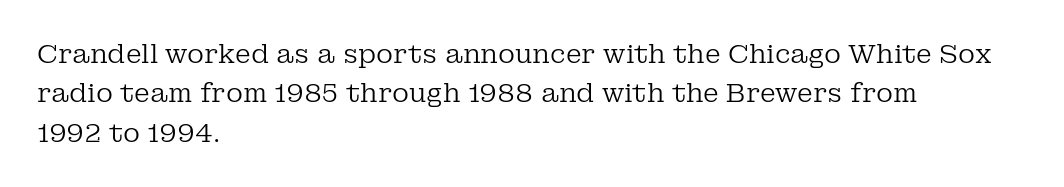
Q: Is the text bold? A: No.
Q: Is the text italic (slanted)? A: No, it is upright.
Q: Is the text underlined? A: No.
Q: How is the paragraph aligned? A: Left-aligned.
Q: Is the spacing between letters normal or unusually wide? A: Normal.
Q: Is the spacing between lines tight, normal or loose? A: Normal.
